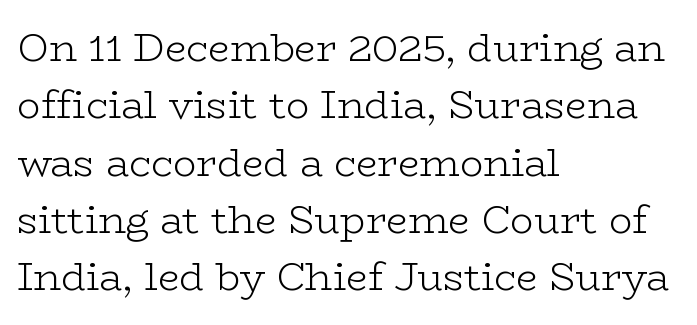
{"serif": "yes", "italic": "no", "bold": "no", "weight": "light", "width": "wide", "stroke_contrast": "low", "x_height": "medium", "monospaced": "no", "underline": "no", "align": "left", "line_spacing": "normal", "line_spacing_ratio": 1.47, "letter_spacing": "normal", "letter_spacing_em": 0.0, "glyph_px": 39}
